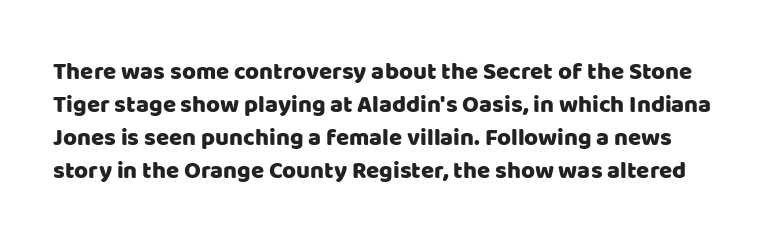
The image shows 24 px text type, upright; set normal line spacing (1.37x), normal letter spacing, not underlined.
